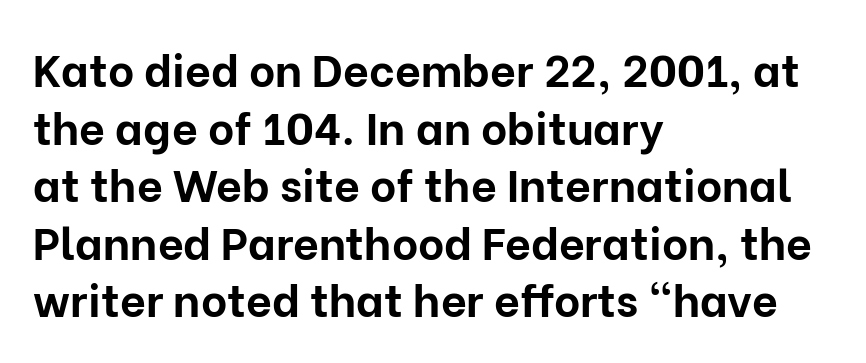
Q: Is the text bold? A: Yes.
Q: Is the text italic (slanted)? A: No, it is upright.
Q: Is the typeface a serif or a sans-serif typeface? A: Sans-serif.
Q: Is the text underlined? A: No.
Q: How is the paragraph aligned? A: Left-aligned.
Q: Is the spacing between letters normal or unusually wide? A: Normal.
Q: Is the spacing between lines tight, normal or loose? A: Normal.
Q: Width (condensed, normal, or wide)? A: Normal.
Q: Stroke contrast? A: Low.
Q: x-height? A: Medium.
Q: Monospaced? A: No.
